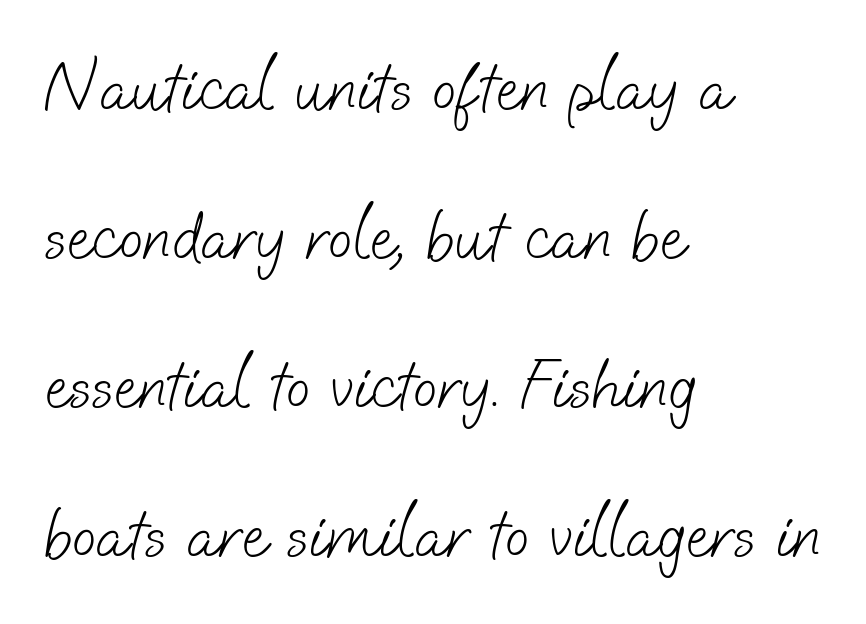
The compositor pushed each line to the left boundary. The gap between lines stays unmarked. These lines are rendered in a variable-pitch font. Does extra space separate the letters? No, they use regular spacing. Does the leading feel generous? Absolutely, it's lavish. Letterform terminals end flat and unadorned throughout the passage.
